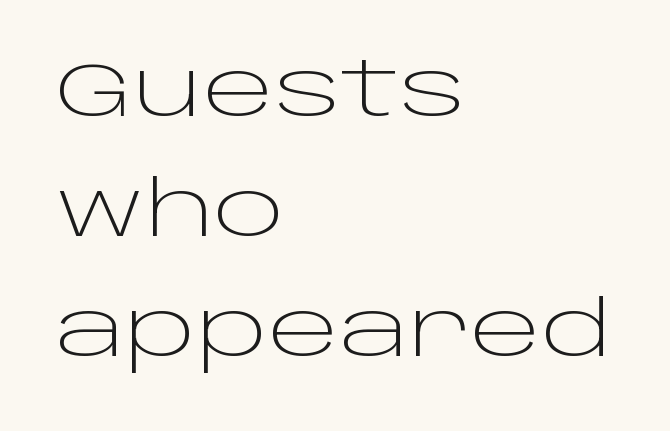
Standard letterfit; no display-style spreading of the glyphs. Visually the block forms a straight wall on the left and a jagged coastline on the right. Bare-footed words on every line. The type family on display is of the sans-serif kind.
